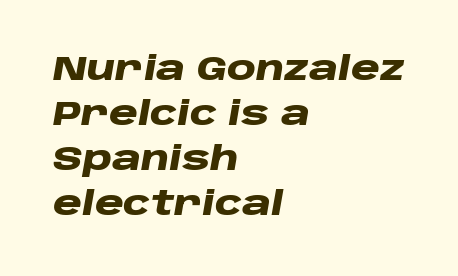
The image shows 33 px heavy, wide type, italic (leaning right); set left-aligned, normal line spacing (1.36x), normal letter spacing, not underlined; low stroke contrast and a large x-height.
